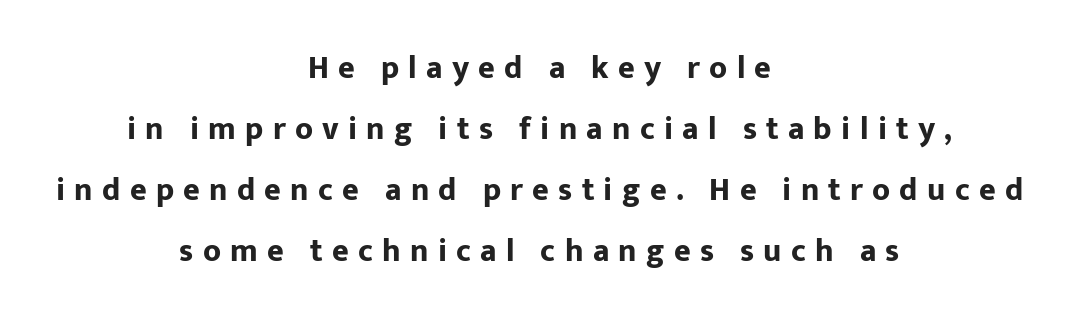
The image shows 32 px bold sans-serif type, upright; set centered, loose line spacing (1.91x), unusually wide letter spacing (+0.29 em), not underlined; low stroke contrast and a medium x-height.
